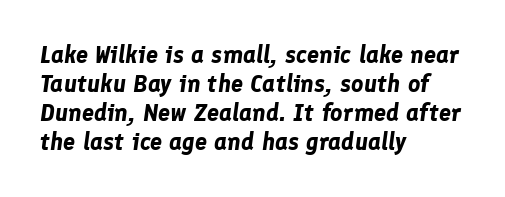
Q: Is the text bold? A: Yes.
Q: Is the text italic (slanted)? A: Yes, it leans right by about 8 degrees.
Q: Is the text underlined? A: No.
Q: How is the paragraph aligned? A: Left-aligned.
Q: Is the spacing between letters normal or unusually wide? A: Normal.
